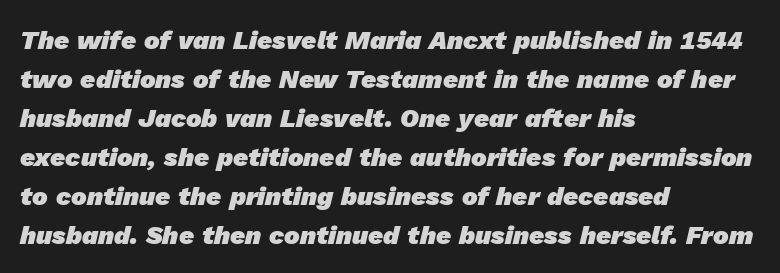
{"bold": "yes", "underline": "no", "align": "left", "line_spacing": "normal", "line_spacing_ratio": 1.5, "letter_spacing": "normal", "letter_spacing_em": 0.0, "glyph_px": 26}
